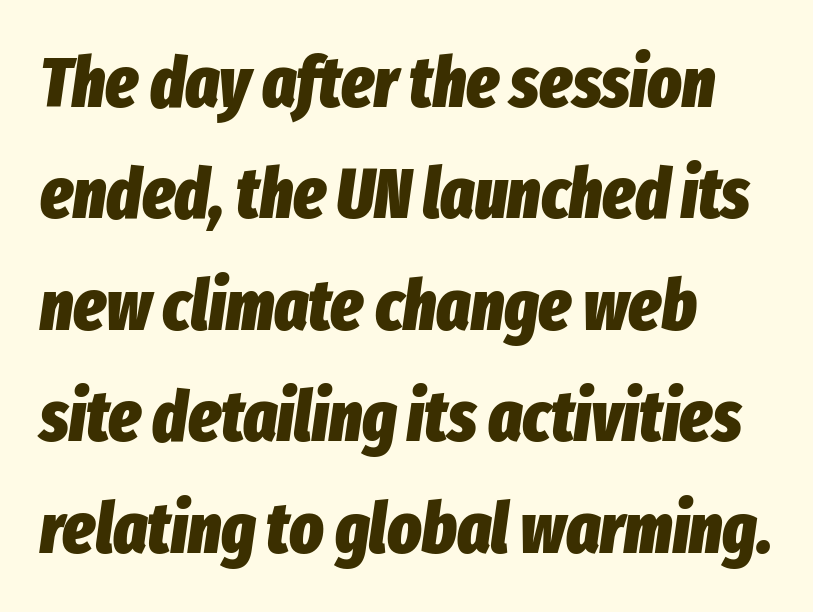
The letters are bold, with thick, heavy strokes. Looks like regular typesetting: each glyph gets only the width it needs. Emphasis-style slanted type is in use. The lines in this sample share a left origin and differ only in where they stop.
